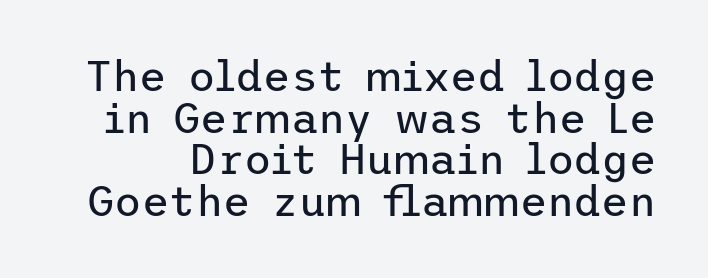
Q: Is the text bold? A: No.
Q: Is the text italic (slanted)? A: No, it is upright.
Q: Is the typeface a serif or a sans-serif typeface? A: Sans-serif.
Q: Is the text underlined? A: No.
Q: Is the spacing between letters normal or unusually wide? A: Normal.
Q: Is the spacing between lines tight, normal or loose? A: Tight.
Q: Width (condensed, normal, or wide)? A: Normal.
Q: Stroke contrast? A: Low.
Q: x-height? A: Medium.
